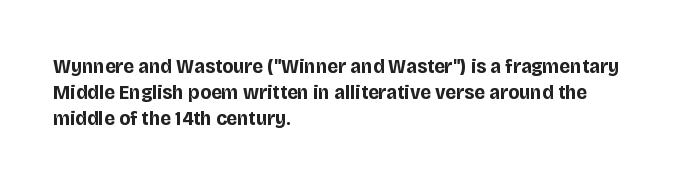
The image shows 21 px bold type, upright; set left-aligned, line spacing 1.23x, normal letter spacing, not underlined.
